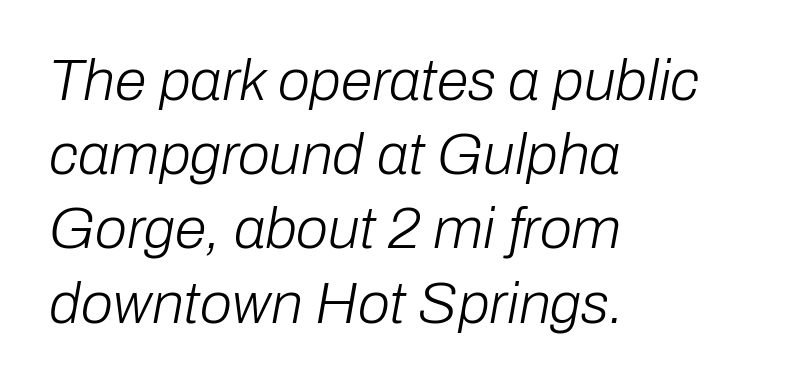
The image shows 58 px light type, italic (leaning right); set left-aligned, normal line spacing (1.28x), normal letter spacing, not underlined; low stroke contrast and a medium x-height.
